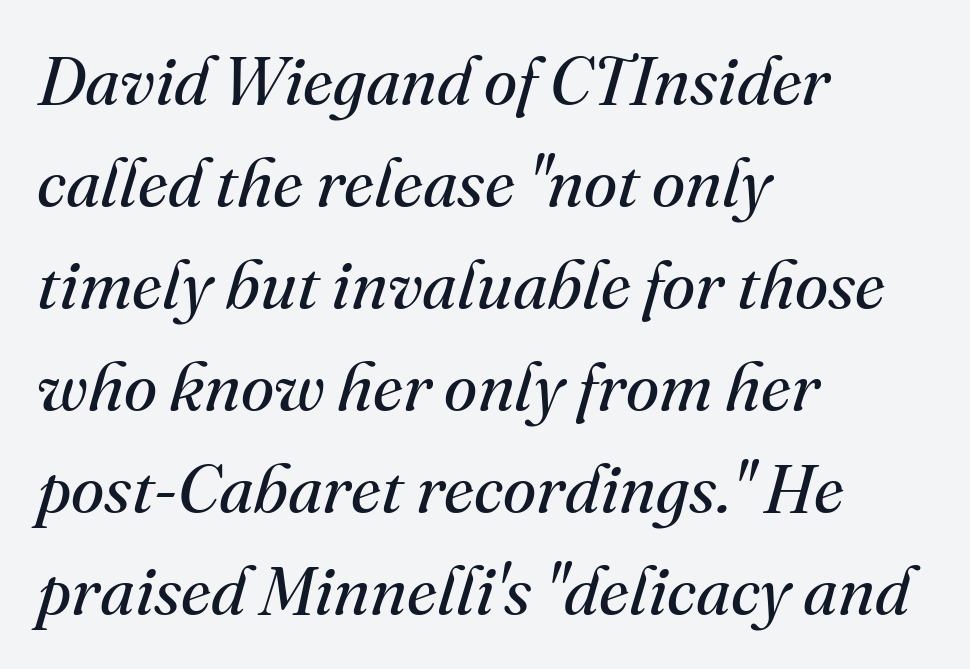
{"serif": "yes", "italic": "yes", "lean": "right", "slant_degrees": 16, "bold": "no", "weight": "regular", "width": "normal", "stroke_contrast": "medium", "x_height": "small", "monospaced": "no", "underline": "no", "align": "left", "line_spacing": "normal", "line_spacing_ratio": 1.5, "letter_spacing": "normal", "letter_spacing_em": 0.0, "glyph_px": 68}
